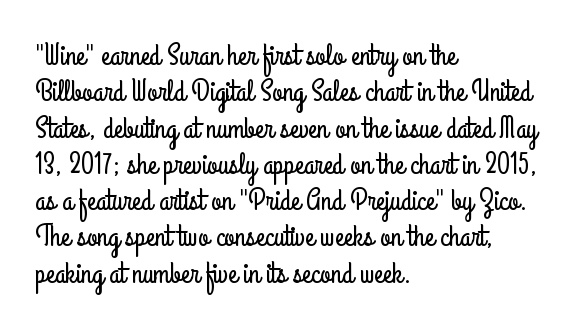
Q: Is the typeface a serif or a sans-serif typeface? A: Sans-serif.
Q: Is the text underlined? A: No.
Q: How is the paragraph aligned? A: Left-aligned.
Q: Is the spacing between letters normal or unusually wide? A: Normal.
Q: Width (condensed, normal, or wide)? A: Condensed.
Q: Stroke contrast? A: Low.
Q: x-height? A: Small.
Q: Monospaced? A: No.
